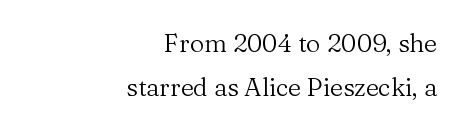
Glyph-to-glyph distance matches everyday printed text. Descenders are the only things crossing below the line. A typesetter would mark this as roman, not italic. The font sits on the lighter half of the weight spectrum, regular included. Where is the straight margin? On the right.
